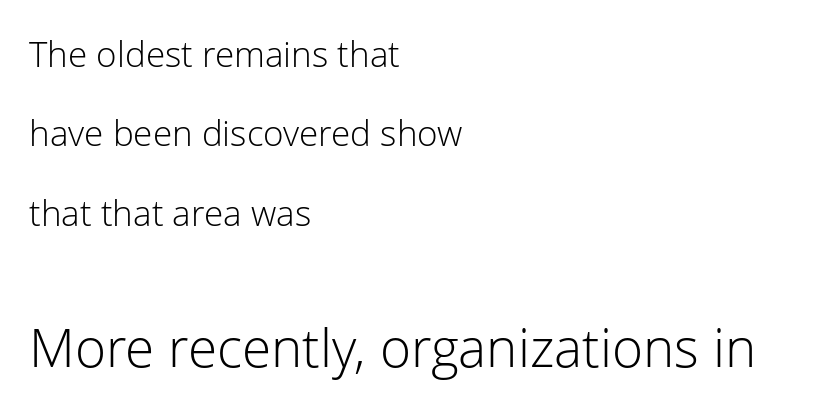
Typeset ragged right — the left edge is the straight one. Font category for this specimen: sans-serif. Varying glyph widths throughout — classic text-font behaviour. Stems and bowls with no extra thickness — not bold. Descender tails drop into unmarked territory. Is the letter spacing exaggerated? No — it looks like the ordinary default.
